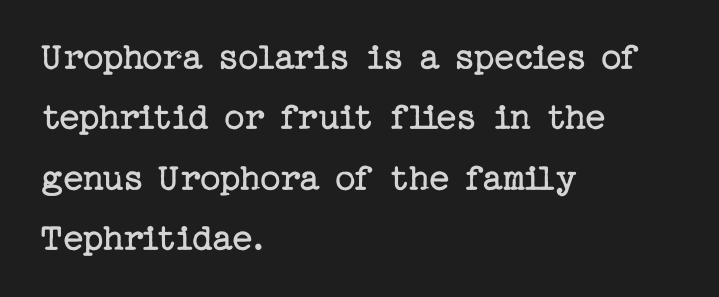
The image shows 40 px regular-weight serif type, upright; set left-aligned, normal line spacing (1.51x), normal letter spacing, not underlined; low stroke contrast and a medium x-height.
